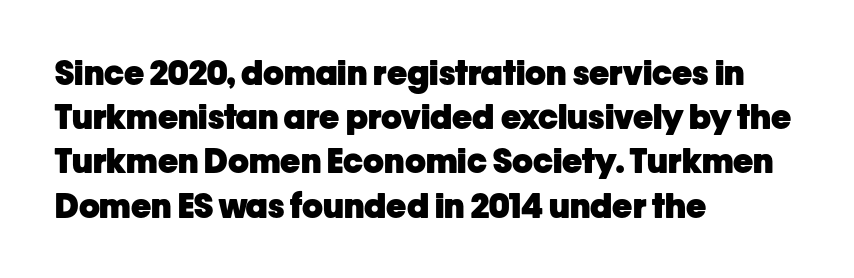
Q: Is the text bold? A: Yes.
Q: Is the text italic (slanted)? A: No, it is upright.
Q: Is the typeface a serif or a sans-serif typeface? A: Sans-serif.
Q: Is the text underlined? A: No.
Q: How is the paragraph aligned? A: Left-aligned.
Q: Is the spacing between letters normal or unusually wide? A: Normal.
Q: Is the spacing between lines tight, normal or loose? A: Normal.
Q: Width (condensed, normal, or wide)? A: Normal.
Q: Stroke contrast? A: Low.
Q: x-height? A: Medium.
Q: Monospaced? A: No.
